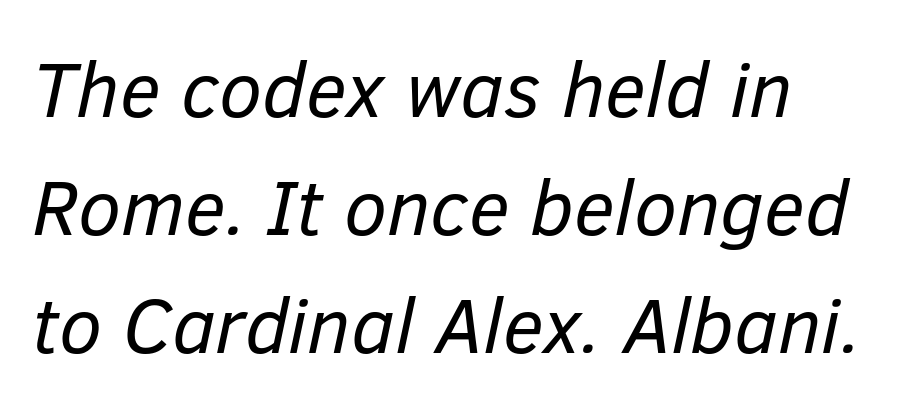
Q: Is the text bold? A: No.
Q: Is the text italic (slanted)? A: Yes, it leans right by about 12 degrees.
Q: Is the text underlined? A: No.
Q: How is the paragraph aligned? A: Left-aligned.
Q: Is the spacing between letters normal or unusually wide? A: Normal.
Q: Is the spacing between lines tight, normal or loose? A: Normal.
Q: Width (condensed, normal, or wide)? A: Normal.
Q: Stroke contrast? A: Low.
Q: x-height? A: Medium.
Q: Monospaced? A: No.
